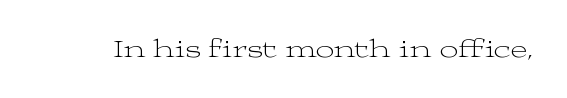
The image shows 26 px text type, upright; set normal letter spacing, not underlined.
